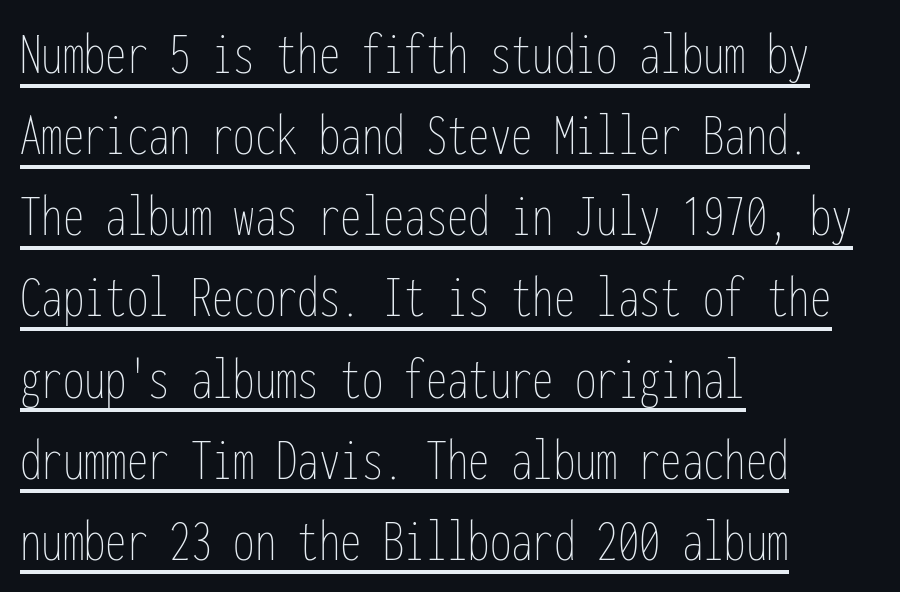
Q: Is the text bold? A: No.
Q: Is the text italic (slanted)? A: No, it is upright.
Q: Is the text underlined? A: Yes.
Q: How is the paragraph aligned? A: Left-aligned.
Q: Is the spacing between letters normal or unusually wide? A: Normal.
Q: Is the spacing between lines tight, normal or loose? A: Normal.
Q: Width (condensed, normal, or wide)? A: Condensed.
Q: Stroke contrast? A: Low.
Q: x-height? A: Medium.
Q: Monospaced? A: Yes.
